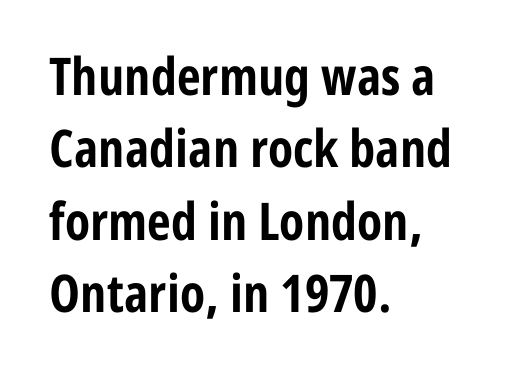
Q: Is the text bold? A: Yes.
Q: Is the text italic (slanted)? A: No, it is upright.
Q: Is the typeface a serif or a sans-serif typeface? A: Sans-serif.
Q: Is the text underlined? A: No.
Q: How is the paragraph aligned? A: Left-aligned.
Q: Is the spacing between letters normal or unusually wide? A: Normal.
Q: Is the spacing between lines tight, normal or loose? A: Normal.
Q: Width (condensed, normal, or wide)? A: Condensed.
Q: Stroke contrast? A: Low.
Q: x-height? A: Medium.
Q: Monospaced? A: No.
